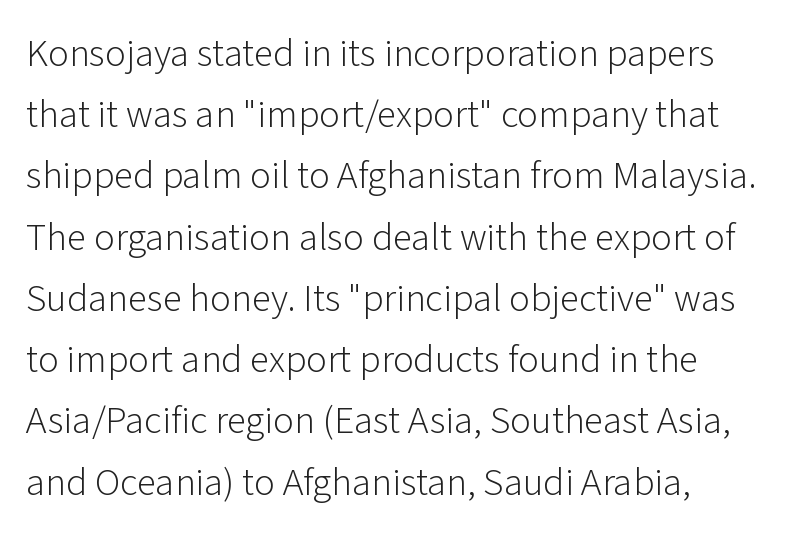
Reading down the column, the eye jumps a familiar distance to each next line. The typeface has the unassuming heft of standard copy or less. Bare-footed words on every line. These lines keep a tight, regular rhythm from letter to letter. You can tell it's not italic because the verticals are truly vertical. Line beginnings align vertically; line endings do not.
